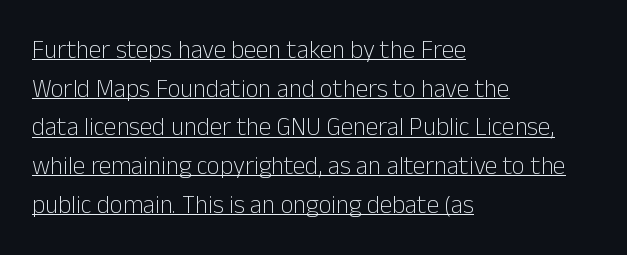
Q: Is the text bold? A: No.
Q: Is the text italic (slanted)? A: No, it is upright.
Q: Is the text underlined? A: Yes.
Q: How is the paragraph aligned? A: Left-aligned.
Q: Is the spacing between letters normal or unusually wide? A: Normal.
Q: Is the spacing between lines tight, normal or loose? A: Normal.
